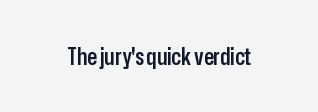
The image shows 23 px text type, upright; set normal letter spacing, not underlined.
